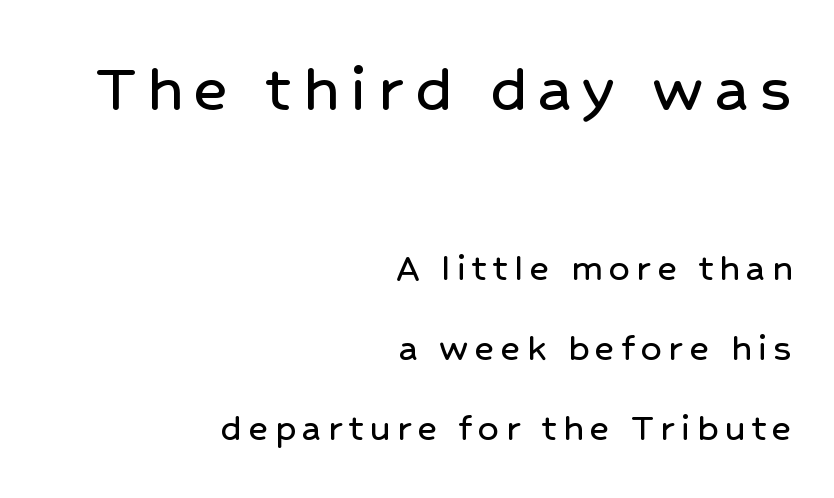
Q: Is the text italic (slanted)? A: No, it is upright.
Q: Is the typeface a serif or a sans-serif typeface? A: Sans-serif.
Q: Is the text underlined? A: No.
Q: How is the paragraph aligned? A: Right-aligned.
Q: Is the spacing between lines tight, normal or loose? A: Loose.
Q: Which block of text is set in a larger size, the first (top) or the second (bottom)? A: The first (top) one.
Q: Width (condensed, normal, or wide)? A: Normal.
Q: Stroke contrast? A: Low.
Q: x-height? A: Medium.
Q: Monospaced? A: No.
